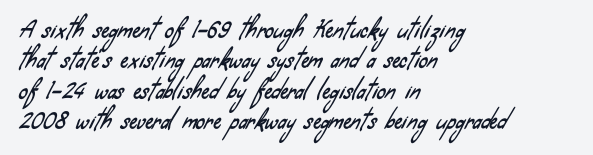
Q: Is the text underlined? A: No.
Q: How is the paragraph aligned? A: Left-aligned.
Q: Is the spacing between letters normal or unusually wide? A: Normal.
Q: Is the spacing between lines tight, normal or loose? A: Normal.
